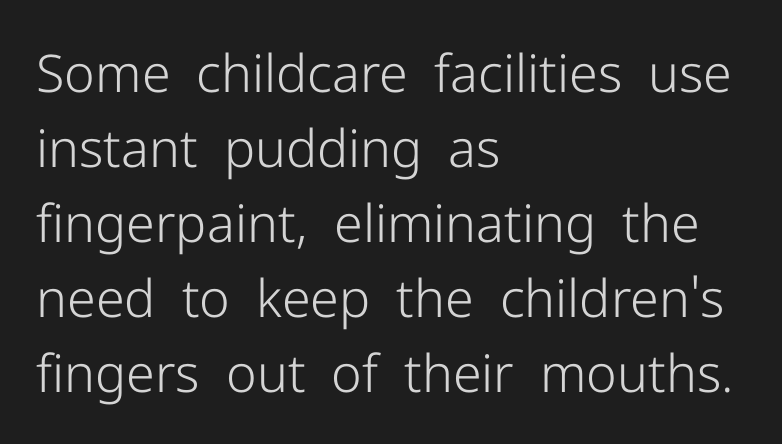
Q: Is the text bold? A: No.
Q: Is the text italic (slanted)? A: No, it is upright.
Q: Is the typeface a serif or a sans-serif typeface? A: Sans-serif.
Q: Is the text underlined? A: No.
Q: How is the paragraph aligned? A: Left-aligned.
Q: Is the spacing between letters normal or unusually wide? A: Normal.
Q: Is the spacing between lines tight, normal or loose? A: Normal.
Q: Width (condensed, normal, or wide)? A: Normal.
Q: Stroke contrast? A: Low.
Q: x-height? A: Medium.
Q: Monospaced? A: No.
